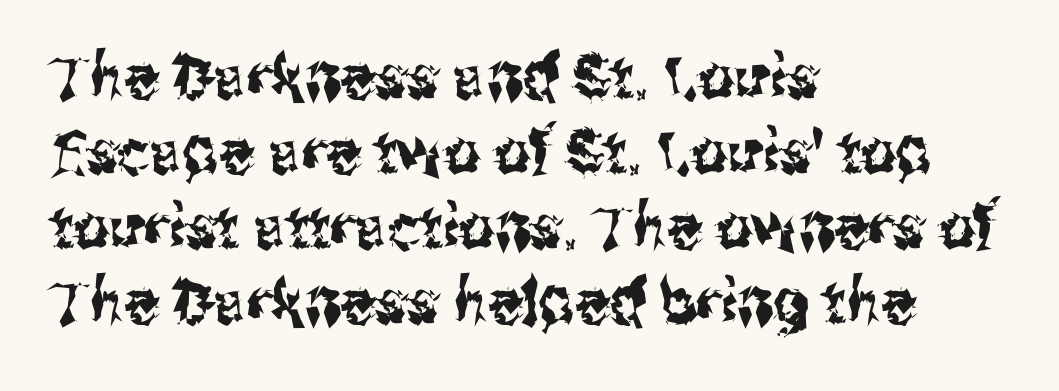
Q: Is the text italic (slanted)? A: No, it is upright.
Q: Is the typeface a serif or a sans-serif typeface? A: Sans-serif.
Q: Is the text underlined? A: No.
Q: How is the paragraph aligned? A: Left-aligned.
Q: Is the spacing between letters normal or unusually wide? A: Normal.
Q: Width (condensed, normal, or wide)? A: Condensed.
Q: Stroke contrast? A: Medium.
Q: x-height? A: Medium.
Q: Monospaced? A: No.
